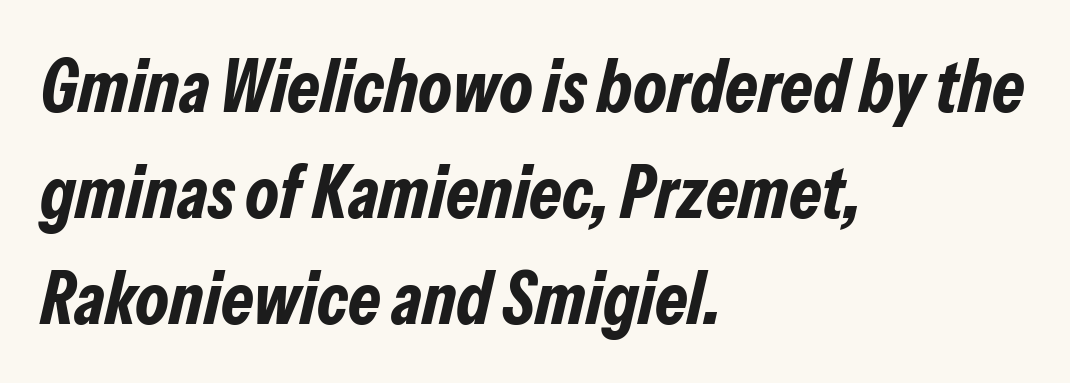
The passage shown leans; its letterforms are oblique. You could not count columns in this text — the font is proportionally spaced. The rag falls on the right side of this text block. The area under the type is left untouched. Whoever set this chose a conventional vertical rhythm. Students, this is bold: see how much ink each stroke carries.
